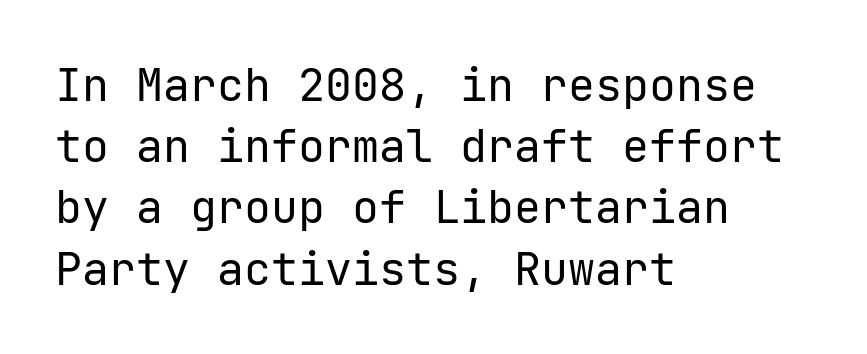
The image shows 45 px regular-weight sans-serif type, upright; set left-aligned, normal line spacing (1.36x), normal letter spacing, not underlined; low stroke contrast and a medium x-height.
